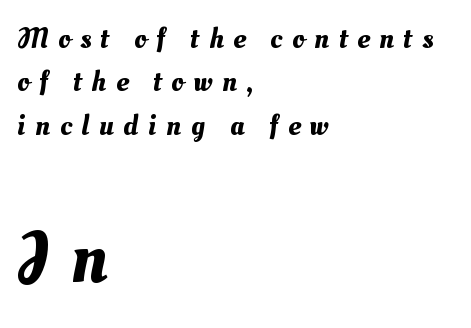
{"width": "normal", "stroke_contrast": "medium", "x_height": "small", "monospaced": "no", "underline": "no", "align": "left", "line_spacing": "normal", "line_spacing_ratio": 1.45, "letter_spacing": "wide", "letter_spacing_em": 0.32, "larger_block": "second", "size_ratio": 2.47, "glyph_px": 74}
